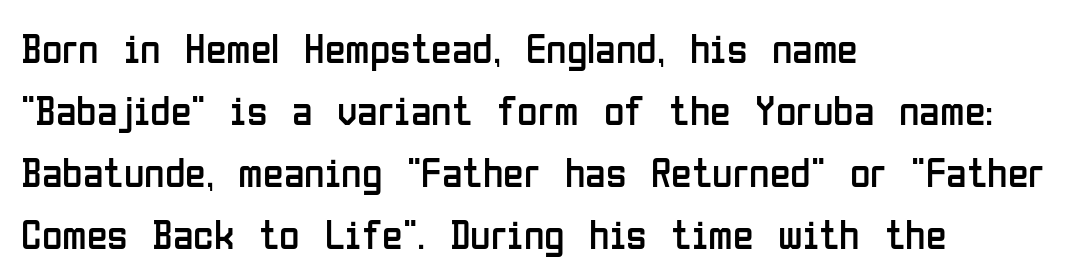
{"serif": "no", "italic": "no", "bold": "no", "weight": "regular", "width": "condensed", "stroke_contrast": "low", "x_height": "medium", "monospaced": "no", "underline": "no", "align": "left", "line_spacing": "normal", "line_spacing_ratio": 1.48, "letter_spacing": "normal", "letter_spacing_em": 0.0, "glyph_px": 42}
